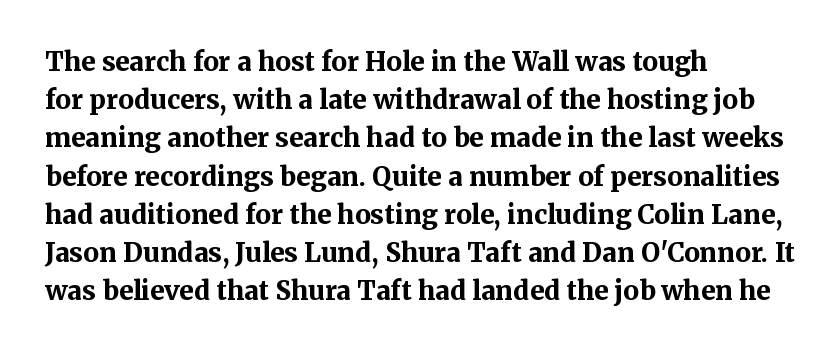
{"italic": "no", "bold": "yes", "underline": "no", "align": "left", "line_spacing": "normal", "line_spacing_ratio": 1.47, "letter_spacing": "normal", "letter_spacing_em": 0.0, "glyph_px": 26}
